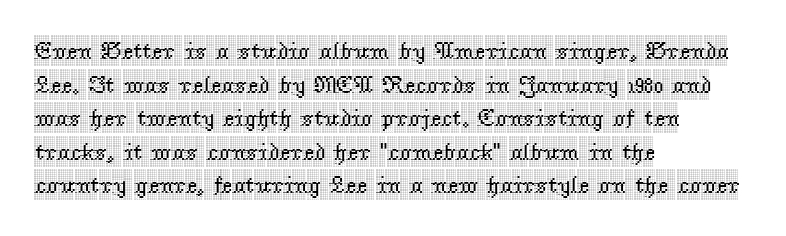
Leading matches the norm, producing a regular column. Every stem runs plumb, perpendicular to the baseline. Underline: absent. In CSS terms this would be text-align: left. Here the glyphs are tracked normally, forming tight word shapes.
